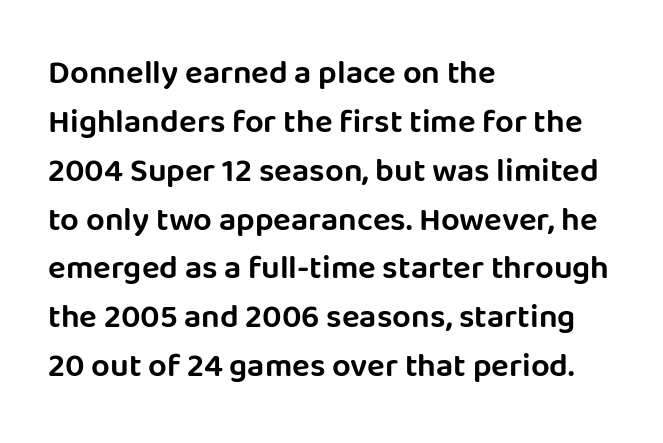
The image shows 33 px sans-serif type, upright; set left-aligned, normal line spacing (1.48x), normal letter spacing, not underlined; low stroke contrast and a large x-height.
